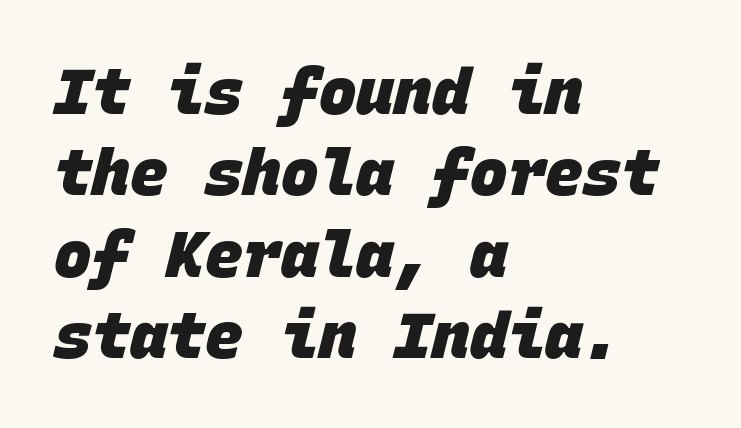
The image shows 63 px heavy sans-serif type, monospaced; set left-aligned, normal line spacing (1.29x), normal letter spacing, not underlined; low stroke contrast and a large x-height.
